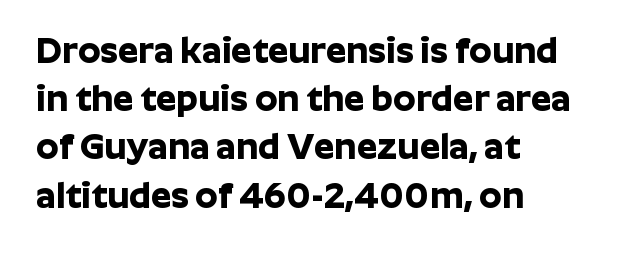
{"serif": "no", "italic": "no", "bold": "yes", "weight": "bold", "width": "normal", "stroke_contrast": "low", "x_height": "medium", "monospaced": "no", "underline": "no", "align": "left", "line_spacing": "normal", "line_spacing_ratio": 1.34, "letter_spacing": "normal", "letter_spacing_em": 0.0, "glyph_px": 36}
